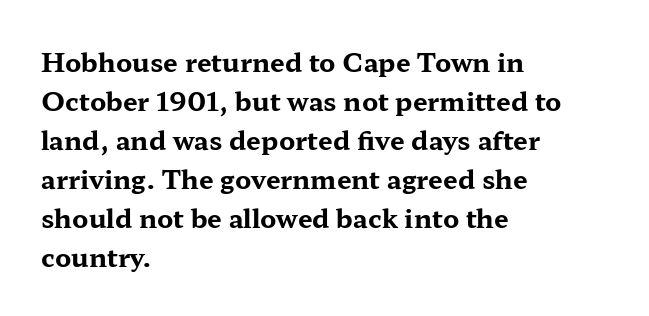
{"italic": "no", "bold": "yes", "underline": "no", "align": "left", "line_spacing": "normal", "line_spacing_ratio": 1.5, "letter_spacing": "normal", "letter_spacing_em": 0.0, "glyph_px": 26}
